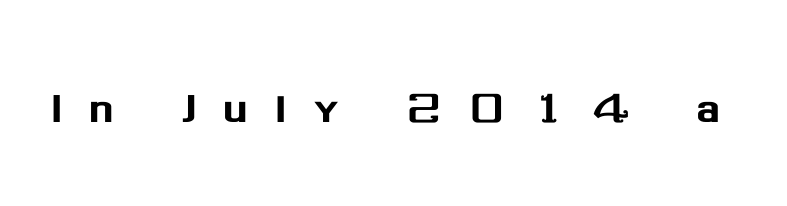
{"serif": "no", "italic": "no", "width": "normal", "stroke_contrast": "medium", "x_height": "medium", "monospaced": "no", "underline": "no", "letter_spacing": "wide", "letter_spacing_em": 0.48, "glyph_px": 56}
